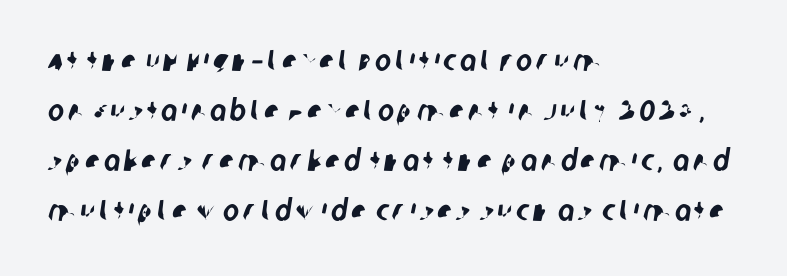
Q: Is the typeface a serif or a sans-serif typeface? A: Sans-serif.
Q: Is the text underlined? A: No.
Q: How is the paragraph aligned? A: Left-aligned.
Q: Is the spacing between lines tight, normal or loose? A: Normal.
Q: Width (condensed, normal, or wide)? A: Condensed.
Q: Stroke contrast? A: Low.
Q: x-height? A: Large.
Q: Monospaced? A: No.
